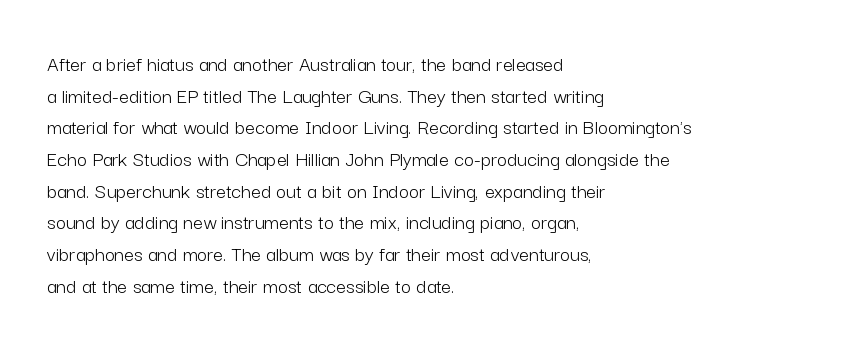
Ordinary non-slanted type is in use. Whoever set this chose a conventional vertical rhythm. Nothing unusual about the tracking: characters are spaced as the font intends. Every row of glyphs begins at an identical x-position on the left.
